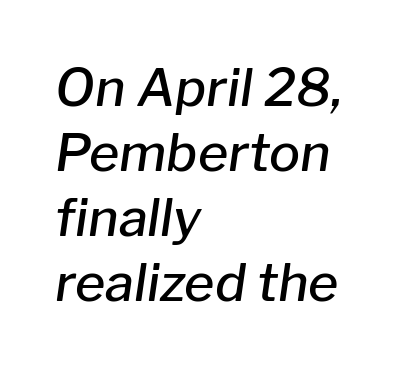
The image shows 52 px semibold type, italic (leaning right); set left-aligned, normal line spacing (1.25x), normal letter spacing, not underlined; low stroke contrast and a medium x-height.
